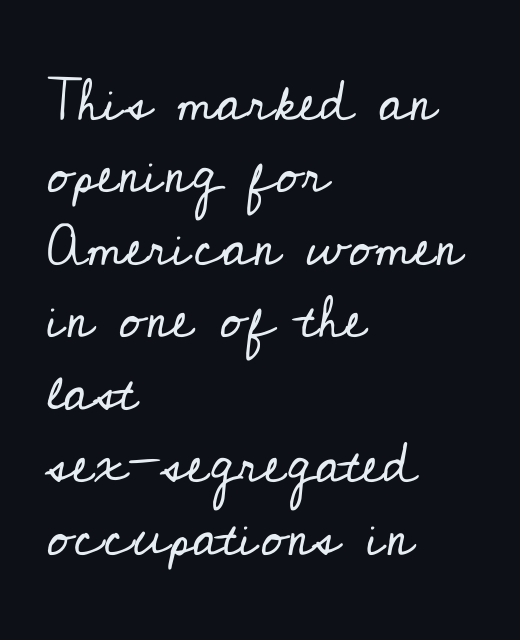
Q: Is the text bold? A: No.
Q: Is the text italic (slanted)? A: Yes.
Q: Is the typeface a serif or a sans-serif typeface? A: Serif.
Q: Is the text underlined? A: No.
Q: How is the paragraph aligned? A: Left-aligned.
Q: Is the spacing between letters normal or unusually wide? A: Normal.
Q: Is the spacing between lines tight, normal or loose? A: Normal.
Q: Width (condensed, normal, or wide)? A: Normal.
Q: Stroke contrast? A: Low.
Q: x-height? A: Small.
Q: Monospaced? A: No.
